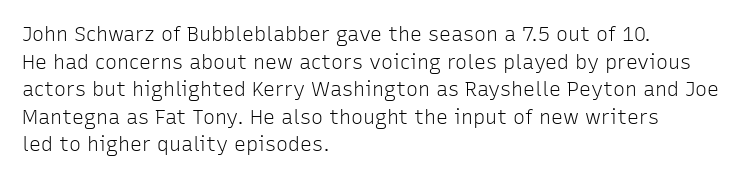
{"italic": "no", "bold": "no", "underline": "no", "align": "left", "line_spacing": "normal", "line_spacing_ratio": 1.38, "letter_spacing": "normal", "letter_spacing_em": 0.0, "glyph_px": 20}
